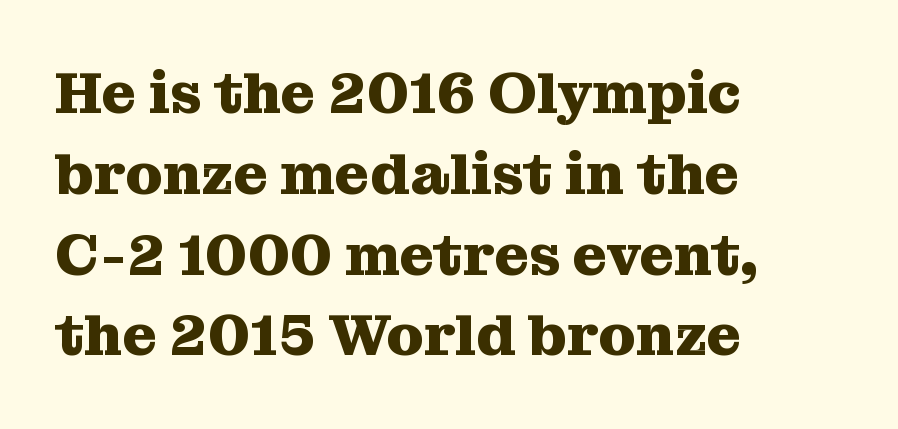
The image shows 59 px heavy serif type, upright; set left-aligned, normal line spacing (1.37x), normal letter spacing, not underlined; medium stroke contrast and a medium x-height.
